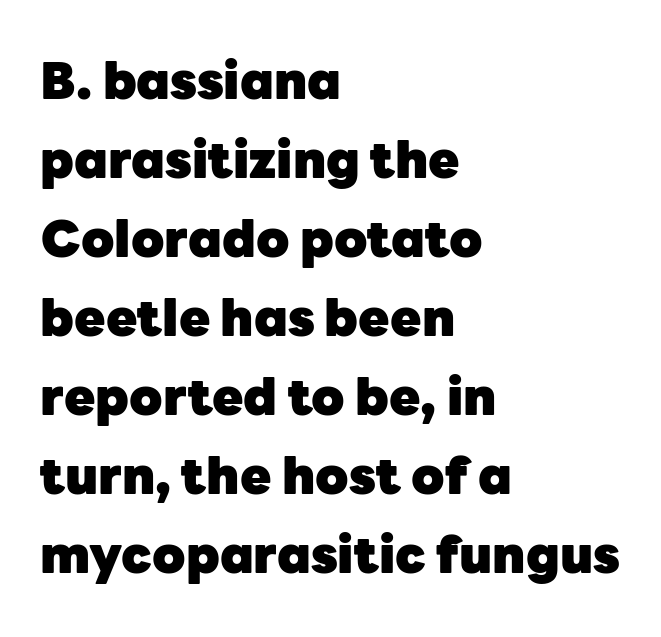
The image shows 51 px heavy sans-serif type, upright; set left-aligned, normal line spacing (1.55x), normal letter spacing, not underlined; low stroke contrast and a medium x-height.
